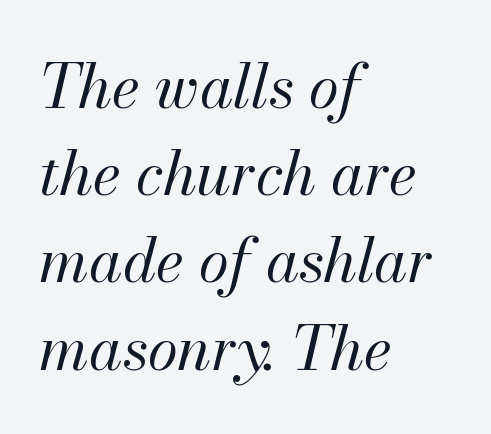
The image shows 61 px regular-weight type, italic (leaning right); set left-aligned, normal line spacing (1.43x), normal letter spacing, not underlined; medium stroke contrast and a small x-height.
